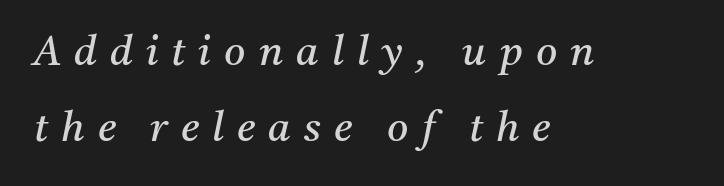
{"serif": "yes", "italic": "yes", "lean": "right", "slant_degrees": 11, "bold": "no", "weight": "regular", "width": "normal", "stroke_contrast": "medium", "x_height": "medium", "monospaced": "no", "underline": "no", "align": "left", "line_spacing_ratio": 1.85, "letter_spacing": "wide", "letter_spacing_em": 0.32, "glyph_px": 41}
